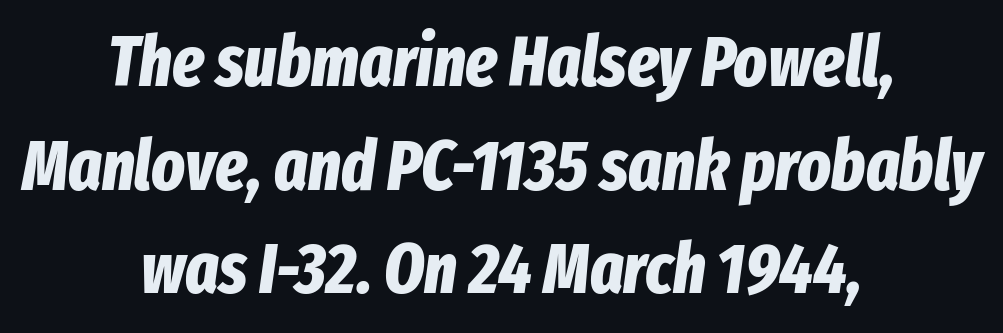
The image shows 70 px bold, condensed type, italic (leaning right); set centered, normal line spacing (1.48x), normal letter spacing, not underlined; low stroke contrast and a medium x-height.
